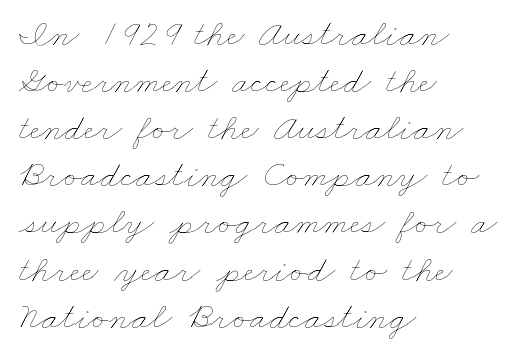
Honestly, there is no underline to notice here at all. No letter is thick-stroked: the sample isn't bold. A typesetter would call this zero additional tracking. Character widths vary here, with narrow letters taking less room than wide ones. The ragged edge is on the right, which tells us the setting is flush left.
